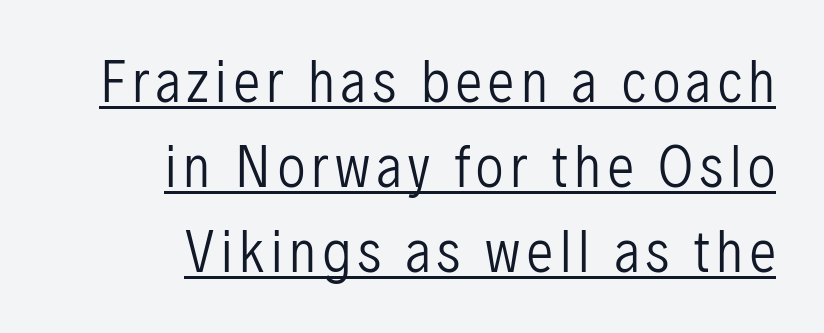
{"serif": "no", "italic": "no", "bold": "no", "weight": "regular", "width": "condensed", "stroke_contrast": "low", "x_height": "medium", "monospaced": "no", "underline": "yes", "align": "right", "line_spacing": "normal", "line_spacing_ratio": 1.6, "glyph_px": 53}
